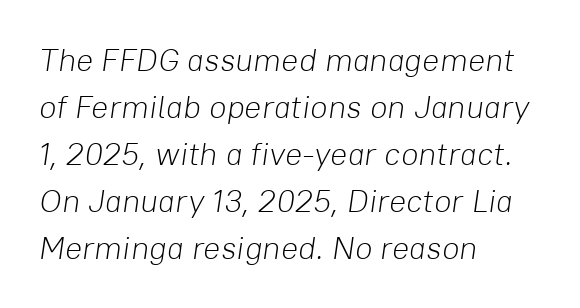
The image shows 32 px light type, italic (leaning right); set left-aligned, normal line spacing (1.47x), normal letter spacing, not underlined; low stroke contrast and a medium x-height.
